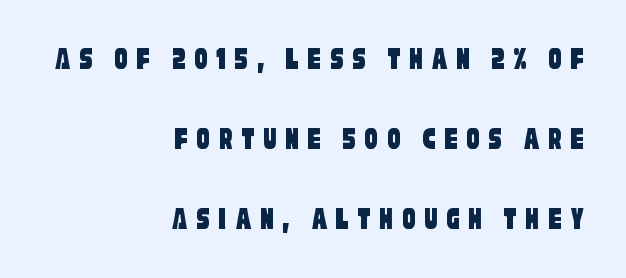
Q: Is the typeface a serif or a sans-serif typeface? A: Sans-serif.
Q: Is the text underlined? A: No.
Q: How is the paragraph aligned? A: Right-aligned.
Q: Is the spacing between letters normal or unusually wide? A: Unusually wide.
Q: Is the spacing between lines tight, normal or loose? A: Loose.
Q: Width (condensed, normal, or wide)? A: Condensed.
Q: Stroke contrast? A: Low.
Q: x-height? A: Large.
Q: Monospaced? A: No.
